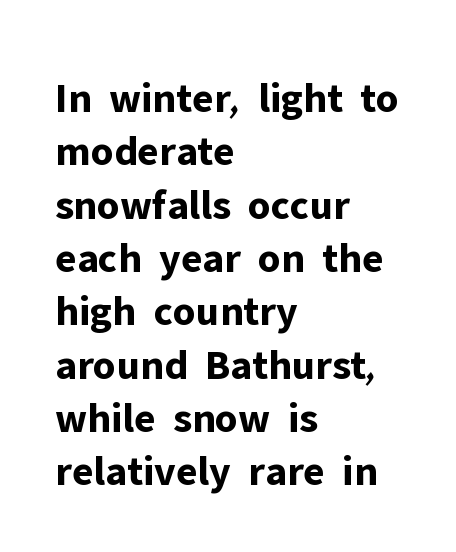
The image shows 43 px bold sans-serif type, upright; set left-aligned, line spacing 1.24x, normal letter spacing, not underlined; low stroke contrast and a medium x-height.
